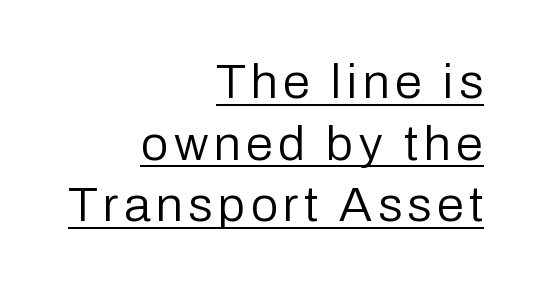
The typesetter has applied underlining to the passage shown. The face used here is a sans, in the tradition of grotesques and geometrics. Looks like regular typesetting: each glyph gets only the width it needs. Horizontal bands of white between lines are of average thickness. Weight: not bold — regular or lighter.
